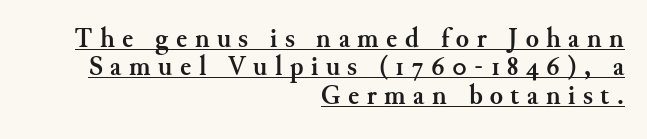
This is roman type, the default non-slanted kind. Whoever set this chose condensed vertical rhythm over breathing room. Each glyph is drawn with heavy, bold strokes. Words appear elongated and porous because spacing is wide. These lines are set flush right with a ragged left edge. In designer terms, the underline attribute is active on this setting.
